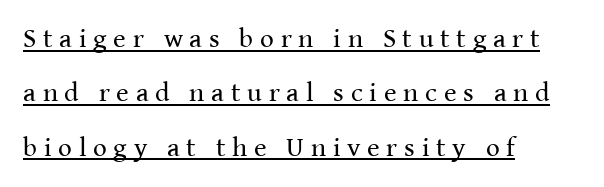
The image shows 27 px text type, upright; set left-aligned, loose line spacing (2.01x), unusually wide letter spacing (+0.25 em), underlined.
